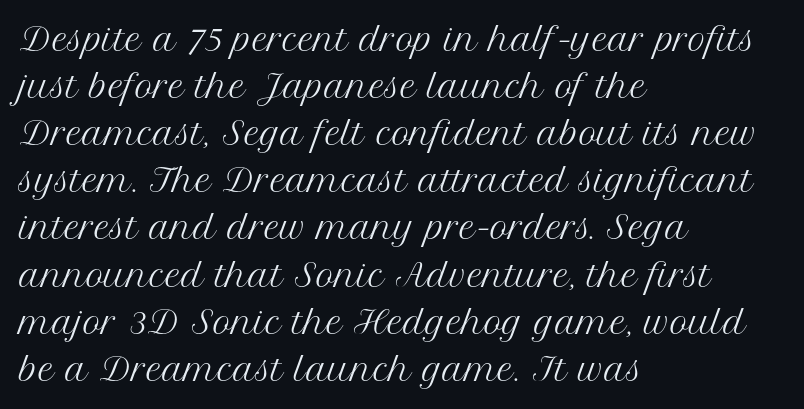
{"serif": "yes", "bold": "no", "weight": "regular", "width": "normal", "stroke_contrast": "medium", "x_height": "medium", "monospaced": "no", "underline": "no", "align": "left", "line_spacing": "normal", "line_spacing_ratio": 1.52, "letter_spacing": "normal", "letter_spacing_em": 0.0, "glyph_px": 31}
